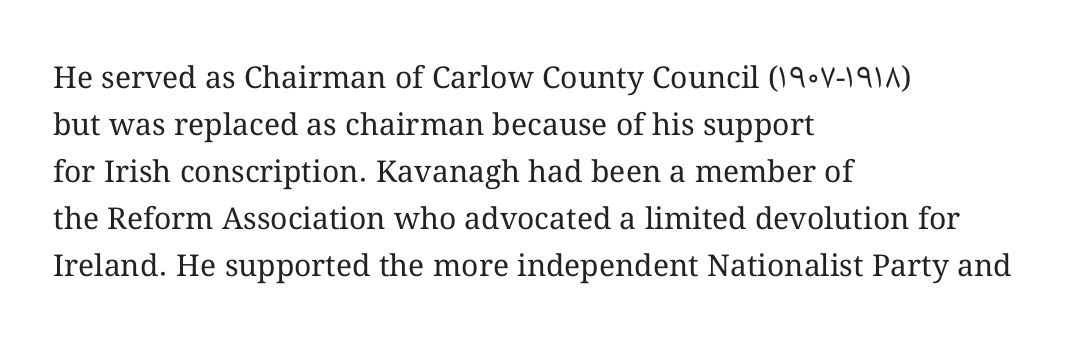
The image shows 30 px regular-weight type, upright; set left-aligned, normal line spacing (1.57x), normal letter spacing, not underlined; medium stroke contrast and a medium x-height.
